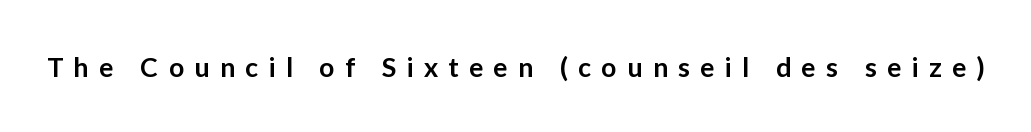
The typography opts for an upright posture over an oblique one. You could only call the tracking loose — the letters float apart. Descenders are the only things crossing below the line. Bold? Not quite — semibold, heavier than regular but stopping short.
